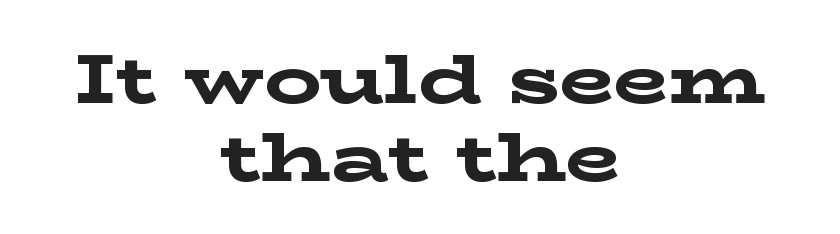
Q: Is the text bold? A: Yes.
Q: Is the text italic (slanted)? A: No, it is upright.
Q: Is the typeface a serif or a sans-serif typeface? A: Serif.
Q: Is the text underlined? A: No.
Q: How is the paragraph aligned? A: Centered.
Q: Is the spacing between letters normal or unusually wide? A: Normal.
Q: Is the spacing between lines tight, normal or loose? A: Tight.
Q: Width (condensed, normal, or wide)? A: Wide.
Q: Stroke contrast? A: Low.
Q: x-height? A: Medium.
Q: Monospaced? A: No.
